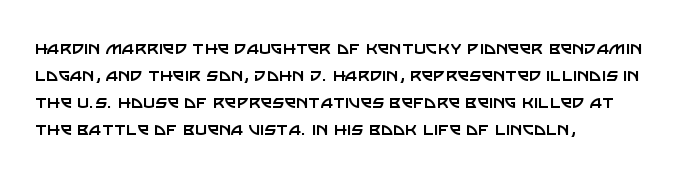
These lines keep a tight, regular rhythm from letter to letter. The rows are spaced the way most documents space them. Nothing heavy about these letters — not bold at all. A roman cut, with each character standing at attention. Check under the words: just untouched page. All the whitespace from short lines collects on the right.
